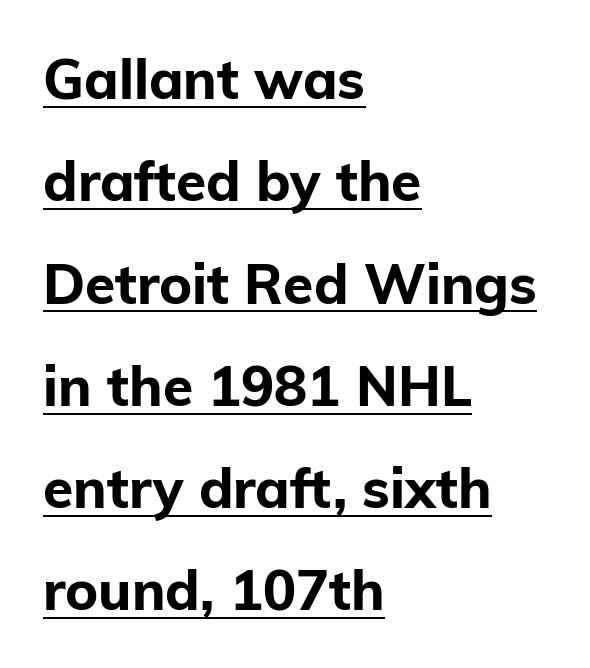
Q: Is the text bold? A: Yes.
Q: Is the text italic (slanted)? A: No, it is upright.
Q: Is the typeface a serif or a sans-serif typeface? A: Sans-serif.
Q: Is the text underlined? A: Yes.
Q: How is the paragraph aligned? A: Left-aligned.
Q: Is the spacing between letters normal or unusually wide? A: Normal.
Q: Width (condensed, normal, or wide)? A: Normal.
Q: Stroke contrast? A: Low.
Q: x-height? A: Medium.
Q: Monospaced? A: No.
